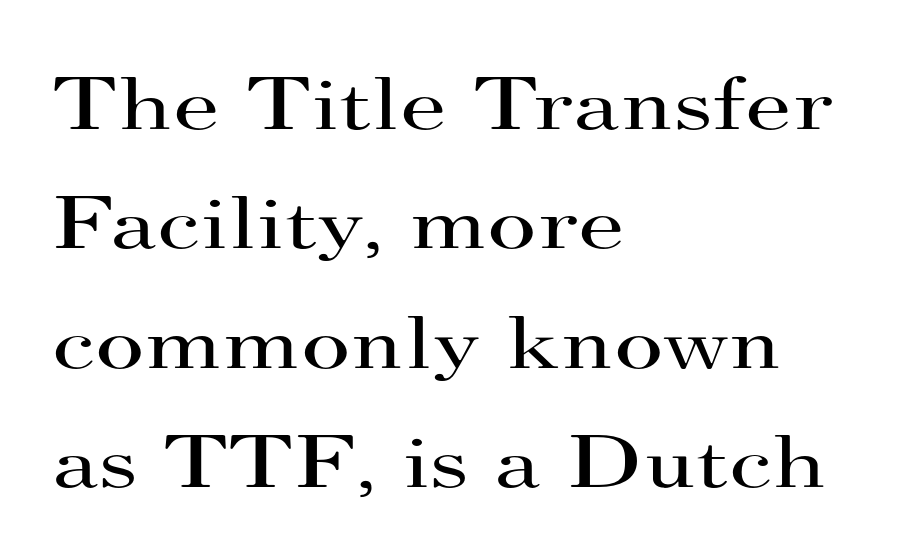
{"serif": "yes", "italic": "no", "bold": "no", "weight": "regular", "width": "wide", "stroke_contrast": "high", "x_height": "small", "monospaced": "no", "underline": "no", "align": "left", "line_spacing": "normal", "line_spacing_ratio": 1.57, "letter_spacing": "normal", "letter_spacing_em": 0.0, "glyph_px": 76}
